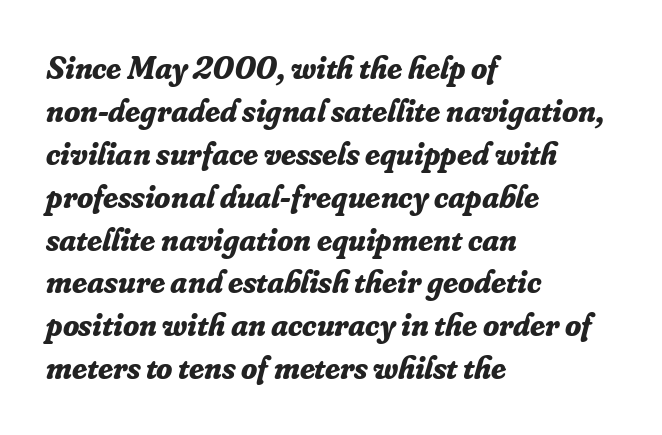
Alignment: flush left. The words here are not underlined. Varying glyph widths throughout — classic text-font behaviour. Is the letter spacing exaggerated? No — it looks like the ordinary default. In terms of leading, this rendering sits right in the middle. Weight: bold.
